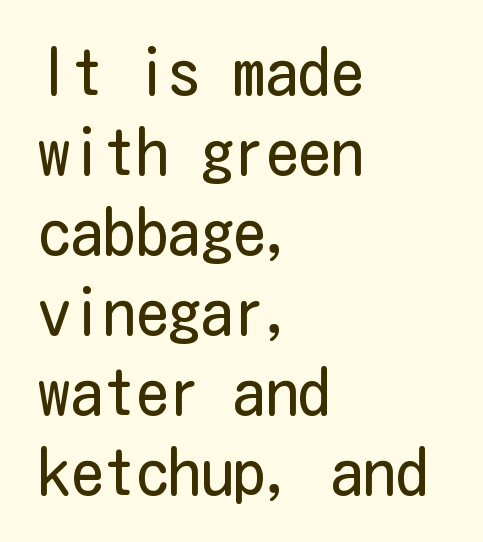
The image shows 65 px regular-weight, condensed sans-serif type, upright; set left-aligned, line spacing 1.23x, normal letter spacing, not underlined; low stroke contrast and a medium x-height.
